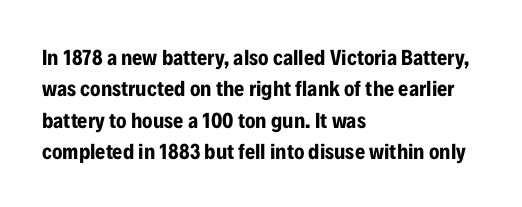
The vertical gap from one line to the next is medium. Bold? Absolutely — the strokes are thick and heavy. Plain, unruled lines of type. The ragged edge is on the right, which tells us the setting is flush left.
